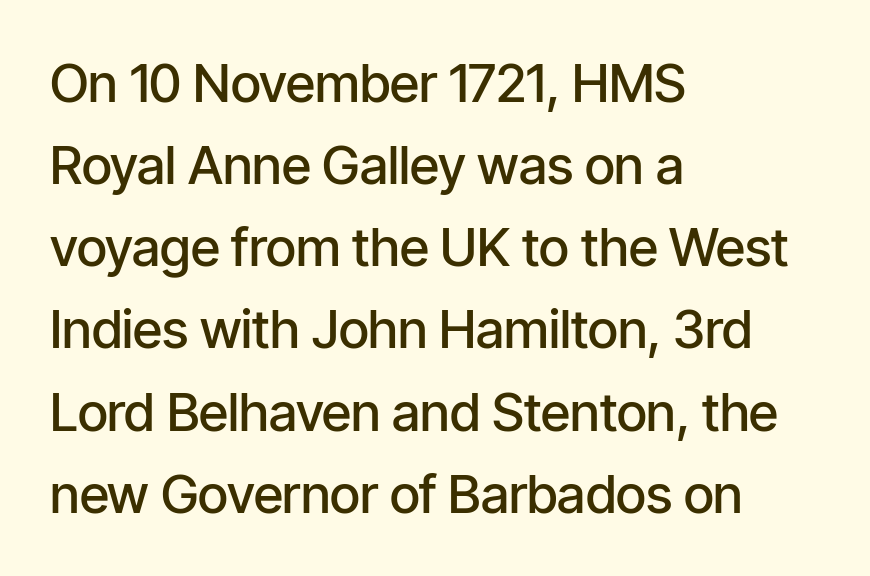
{"serif": "no", "italic": "no", "bold": "semi", "weight": "semibold", "width": "condensed", "stroke_contrast": "low", "x_height": "medium", "monospaced": "no", "underline": "no", "align": "left", "line_spacing": "normal", "line_spacing_ratio": 1.55, "letter_spacing": "normal", "letter_spacing_em": 0.0, "glyph_px": 53}
